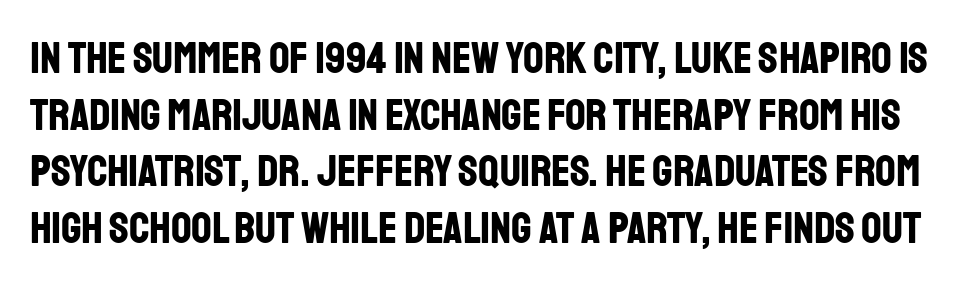
The image shows 45 px bold, condensed sans-serif type, upright; set normal line spacing (1.26x), normal letter spacing, not underlined; low stroke contrast and a large x-height.
